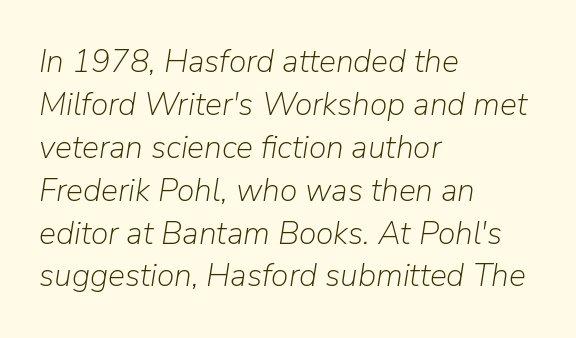
Q: Is the text bold? A: No.
Q: Is the text italic (slanted)? A: Yes, it leans right by about 9 degrees.
Q: Is the text underlined? A: No.
Q: How is the paragraph aligned? A: Left-aligned.
Q: Is the spacing between letters normal or unusually wide? A: Normal.
Q: Is the spacing between lines tight, normal or loose? A: Normal.
Q: Width (condensed, normal, or wide)? A: Normal.
Q: Stroke contrast? A: Low.
Q: x-height? A: Medium.
Q: Monospaced? A: No.
